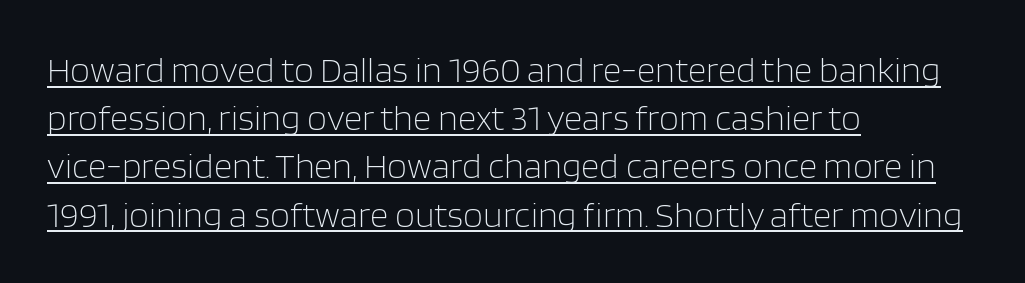
Q: Is the text bold? A: No.
Q: Is the text italic (slanted)? A: No, it is upright.
Q: Is the typeface a serif or a sans-serif typeface? A: Sans-serif.
Q: Is the text underlined? A: Yes.
Q: How is the paragraph aligned? A: Left-aligned.
Q: Is the spacing between letters normal or unusually wide? A: Normal.
Q: Is the spacing between lines tight, normal or loose? A: Normal.
Q: Width (condensed, normal, or wide)? A: Normal.
Q: Stroke contrast? A: Low.
Q: x-height? A: Large.
Q: Monospaced? A: No.
